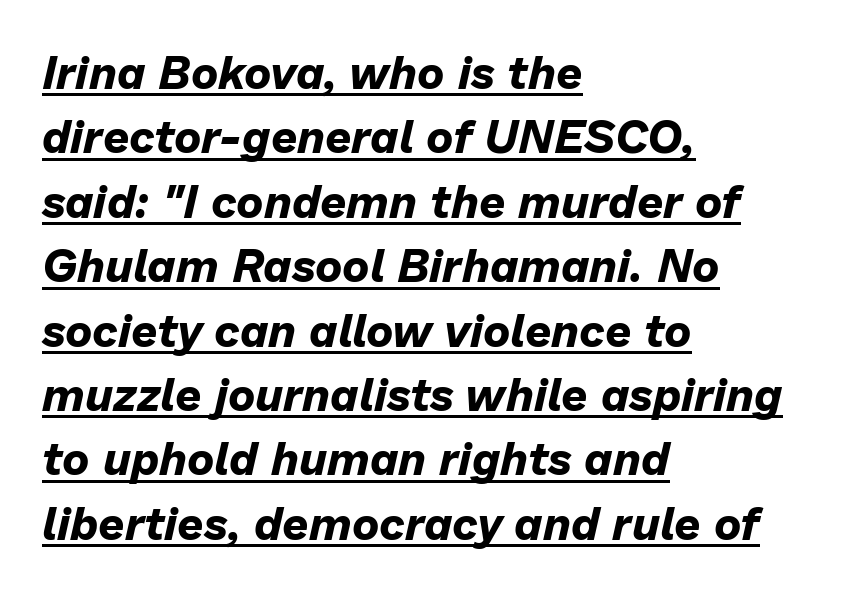
Q: Is the text bold? A: Yes.
Q: Is the text italic (slanted)? A: Yes, it leans right by about 13 degrees.
Q: Is the text underlined? A: Yes.
Q: How is the paragraph aligned? A: Left-aligned.
Q: Is the spacing between letters normal or unusually wide? A: Normal.
Q: Is the spacing between lines tight, normal or loose? A: Normal.
Q: Width (condensed, normal, or wide)? A: Normal.
Q: Stroke contrast? A: Low.
Q: x-height? A: Medium.
Q: Monospaced? A: No.
